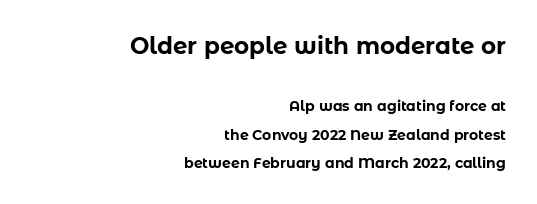
The image shows 23 px bold type, upright; set right-aligned, loose line spacing (2.06x), normal letter spacing, not underlined; the first (top) block is 1.64x larger.
